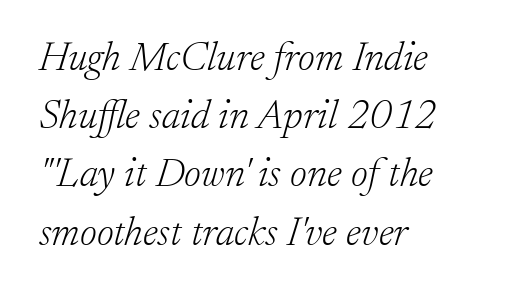
Q: Is the text bold? A: No.
Q: Is the text italic (slanted)? A: Yes, it leans right by about 17 degrees.
Q: Is the typeface a serif or a sans-serif typeface? A: Serif.
Q: Is the text underlined? A: No.
Q: How is the paragraph aligned? A: Left-aligned.
Q: Is the spacing between letters normal or unusually wide? A: Normal.
Q: Is the spacing between lines tight, normal or loose? A: Normal.
Q: Width (condensed, normal, or wide)? A: Normal.
Q: Stroke contrast? A: Low.
Q: x-height? A: Small.
Q: Monospaced? A: No.
